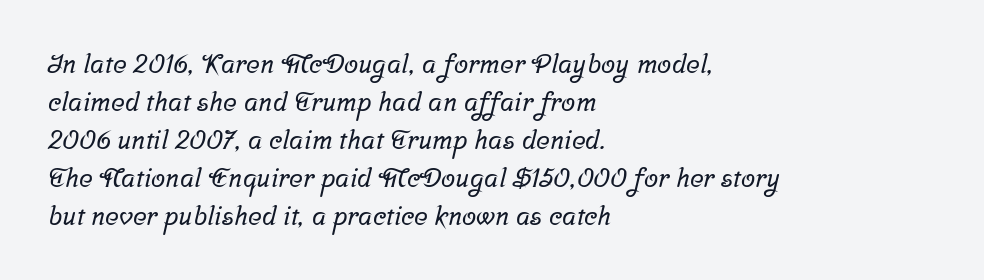
{"underline": "no", "align": "left", "line_spacing": "normal", "line_spacing_ratio": 1.46, "letter_spacing": "normal", "letter_spacing_em": 0.0, "glyph_px": 26}
